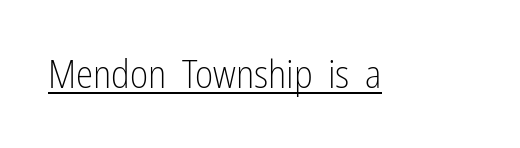
{"serif": "no", "italic": "no", "bold": "no", "weight": "light", "width": "condensed", "stroke_contrast": "low", "x_height": "medium", "monospaced": "no", "underline": "yes", "letter_spacing": "normal", "letter_spacing_em": 0.0, "glyph_px": 39}
